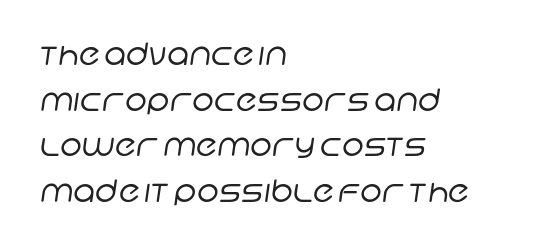
The image shows 31 px regular-weight sans-serif type; set left-aligned, normal line spacing (1.47x), normal letter spacing, not underlined; low stroke contrast and a large x-height.
